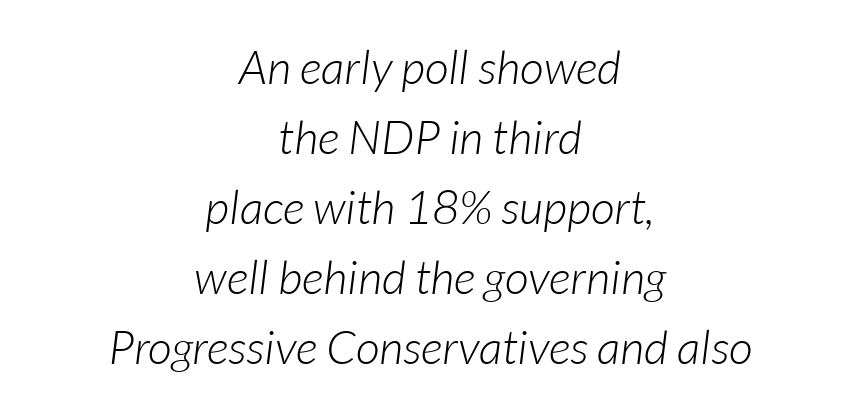
Q: Is the text bold? A: No.
Q: Is the typeface a serif or a sans-serif typeface? A: Sans-serif.
Q: Is the text underlined? A: No.
Q: How is the paragraph aligned? A: Centered.
Q: Is the spacing between letters normal or unusually wide? A: Normal.
Q: Is the spacing between lines tight, normal or loose? A: Normal.
Q: Width (condensed, normal, or wide)? A: Normal.
Q: Stroke contrast? A: Low.
Q: x-height? A: Medium.
Q: Monospaced? A: No.
